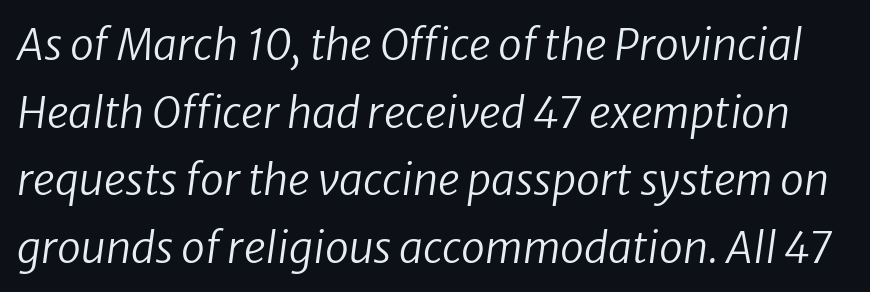
Words float on clear page, feet unadorned. Notice how the stems are inclined rather than vertical — that's the hallmark of italics. Between one letter and the next there's only the usual sliver of space. Stems and bowls with no extra thickness — not bold.
